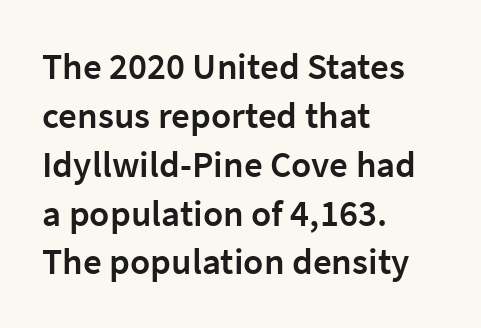
Q: Is the text bold? A: Semi-bold.
Q: Is the text italic (slanted)? A: No, it is upright.
Q: Is the typeface a serif or a sans-serif typeface? A: Sans-serif.
Q: Is the text underlined? A: No.
Q: How is the paragraph aligned? A: Left-aligned.
Q: Is the spacing between letters normal or unusually wide? A: Normal.
Q: Is the spacing between lines tight, normal or loose? A: Normal.
Q: Width (condensed, normal, or wide)? A: Normal.
Q: Stroke contrast? A: Low.
Q: x-height? A: Medium.
Q: Monospaced? A: No.
